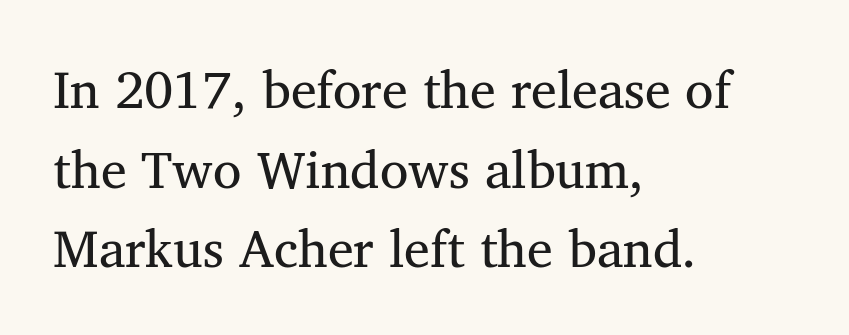
Successive baselines arrive at the customary interval. The gaps between neighbouring characters are ordinary and unremarkable. Alignment: flush left. The letters carry serifs — small finishing strokes at the ends of their stems. No word sits above an underline. The face used here is proportionally spaced, like ordinary book or web type.
